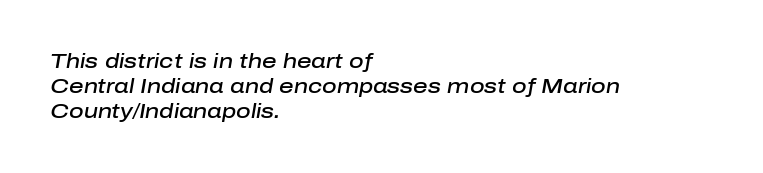
The typography opts for an oblique posture over an upright one. The lines are quadded left. Students, note that the glyphs here touch the page at normal intervals. Quick note: underline off. Regular leading.
